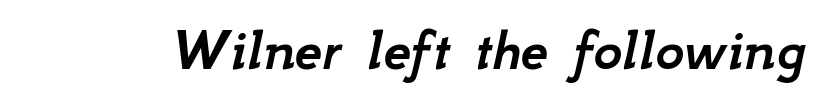
Q: Is the text italic (slanted)? A: Yes, it leans right by about 12 degrees.
Q: Is the text underlined? A: No.
Q: Is the spacing between letters normal or unusually wide? A: Normal.
Q: Width (condensed, normal, or wide)? A: Normal.
Q: Stroke contrast? A: Low.
Q: x-height? A: Small.
Q: Monospaced? A: No.
